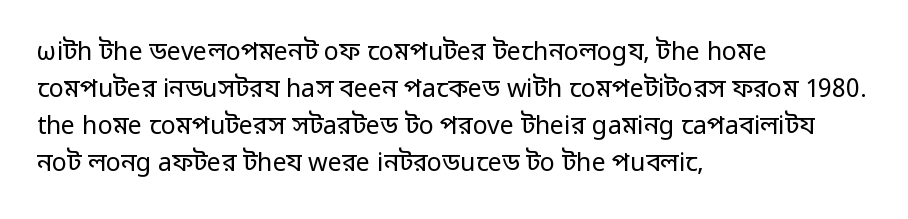
A typesetter would call this leading conventional body-copy spacing. Descender tails drop into unmarked territory. Visually the block forms a straight wall on the left and a jagged coastline on the right. Do the letters lean? They stand straight.
